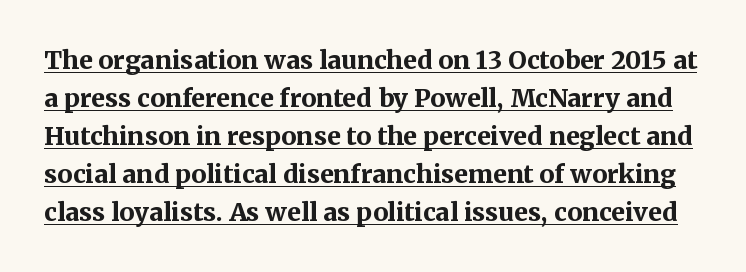
Line spacing here is normal. Is there an underline? Yes — a line sits under the letters. A typesetter would mark this as roman, not italic. The face used here has the dense, thick strokes of a bold. This sample uses plain, unmodified letter spacing.
